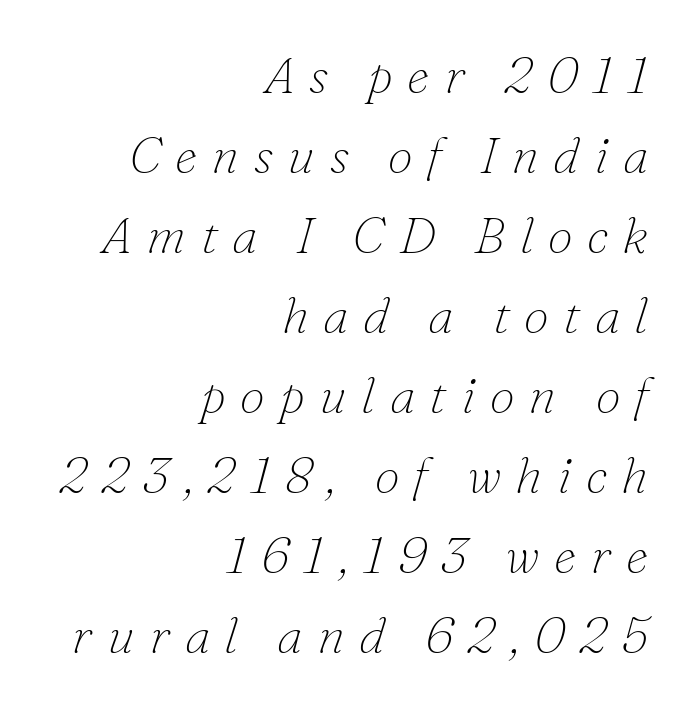
The image shows 51 px thin serif type, italic (leaning right); set right-aligned, normal line spacing (1.57x), unusually wide letter spacing (+0.28 em), not underlined; low stroke contrast and a small x-height.
